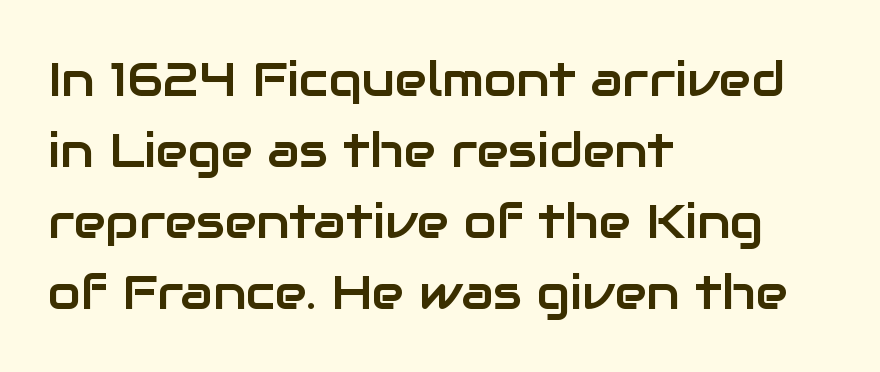
Q: Is the text italic (slanted)? A: No, it is upright.
Q: Is the typeface a serif or a sans-serif typeface? A: Sans-serif.
Q: Is the text underlined? A: No.
Q: How is the paragraph aligned? A: Left-aligned.
Q: Is the spacing between letters normal or unusually wide? A: Normal.
Q: Is the spacing between lines tight, normal or loose? A: Normal.
Q: Width (condensed, normal, or wide)? A: Normal.
Q: Stroke contrast? A: Low.
Q: x-height? A: Medium.
Q: Monospaced? A: No.
